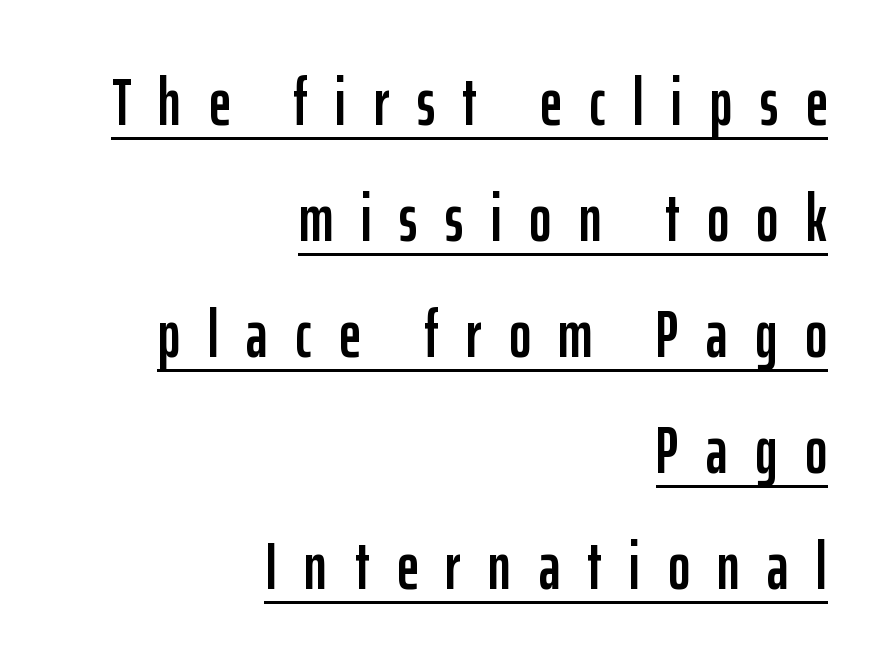
Letter spacing: wide. The designer went with a sans here, leaving each stem footless. Check the space under the baseline: a stroke is drawn there. Each letter keeps its own natural width here, so spacing adapts to shape.
